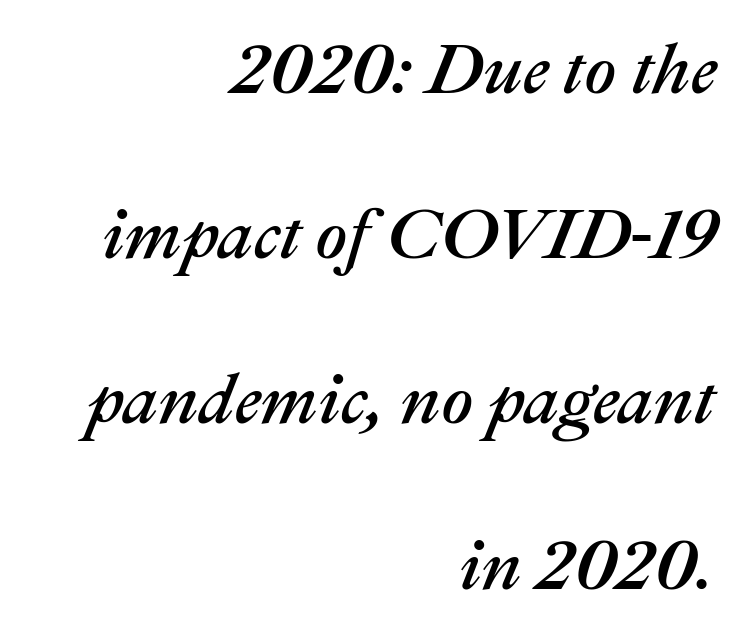
Q: Is the text italic (slanted)? A: Yes, it leans right by about 22 degrees.
Q: Is the text underlined? A: No.
Q: How is the paragraph aligned? A: Right-aligned.
Q: Is the spacing between letters normal or unusually wide? A: Normal.
Q: Is the spacing between lines tight, normal or loose? A: Loose.
Q: Width (condensed, normal, or wide)? A: Normal.
Q: Stroke contrast? A: Medium.
Q: x-height? A: Medium.
Q: Monospaced? A: No.
